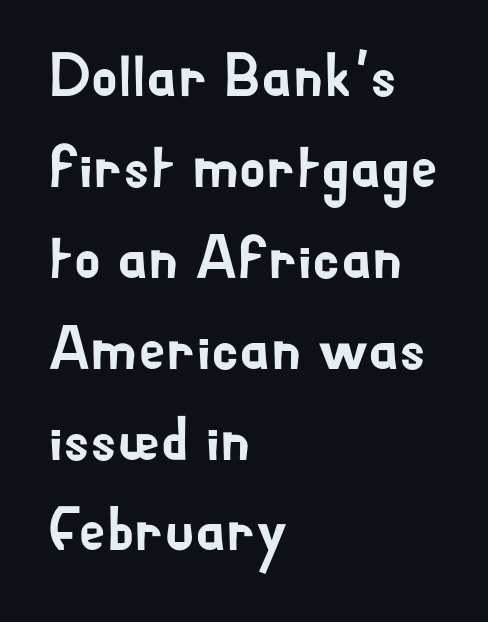
The image shows 61 px sans-serif type, upright; set left-aligned, normal line spacing (1.49x), normal letter spacing, not underlined; low stroke contrast and a small x-height.
